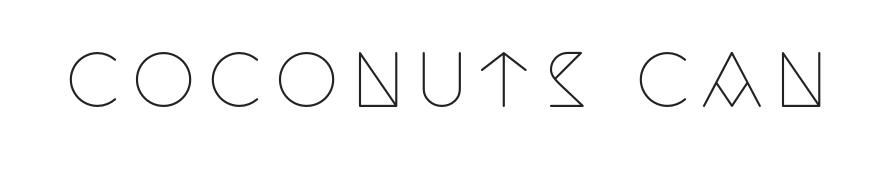
Q: Is the text bold? A: No.
Q: Is the text italic (slanted)? A: No, it is upright.
Q: Is the typeface a serif or a sans-serif typeface? A: Serif.
Q: Is the text underlined? A: No.
Q: Width (condensed, normal, or wide)? A: Condensed.
Q: Stroke contrast? A: Low.
Q: x-height? A: Large.
Q: Monospaced? A: No.
